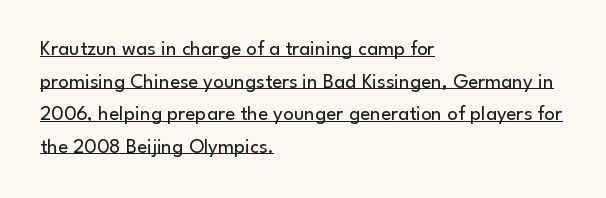
{"italic": "no", "bold": "no", "underline": "yes", "align": "left", "line_spacing": "normal", "line_spacing_ratio": 1.55, "letter_spacing": "normal", "letter_spacing_em": 0.0, "glyph_px": 21}
